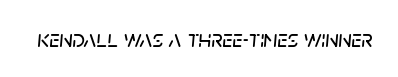
The gap between lines stays unmarked. The text carries the slant typical of an italic or oblique font. Caption: standard tracking, unaltered.
